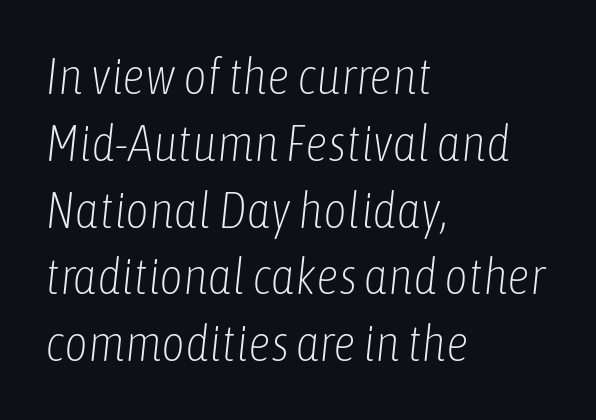
Q: Is the text bold? A: No.
Q: Is the text italic (slanted)? A: Yes, it leans right by about 6 degrees.
Q: Is the text underlined? A: No.
Q: How is the paragraph aligned? A: Left-aligned.
Q: Is the spacing between letters normal or unusually wide? A: Normal.
Q: Is the spacing between lines tight, normal or loose? A: Normal.
Q: Width (condensed, normal, or wide)? A: Condensed.
Q: Stroke contrast? A: Low.
Q: x-height? A: Medium.
Q: Monospaced? A: No.
